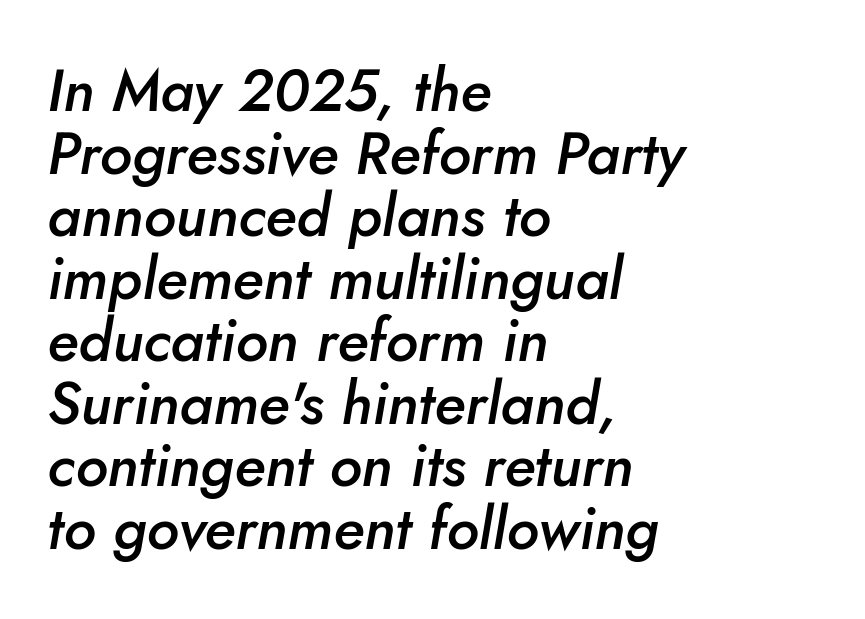
The image shows 59 px semibold type, italic (leaning right); set left-aligned, tight line spacing (1.06x), normal letter spacing, not underlined; low stroke contrast and a small x-height.
